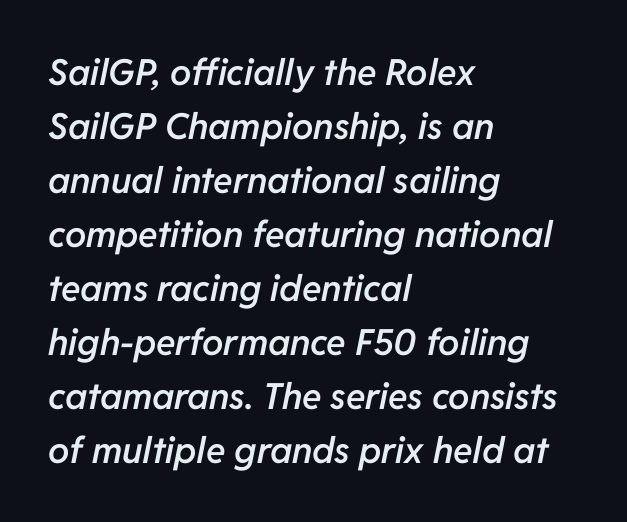
The image shows 36 px semibold type, italic (leaning right); set left-aligned, normal line spacing (1.5x), normal letter spacing, not underlined; low stroke contrast and a medium x-height.
